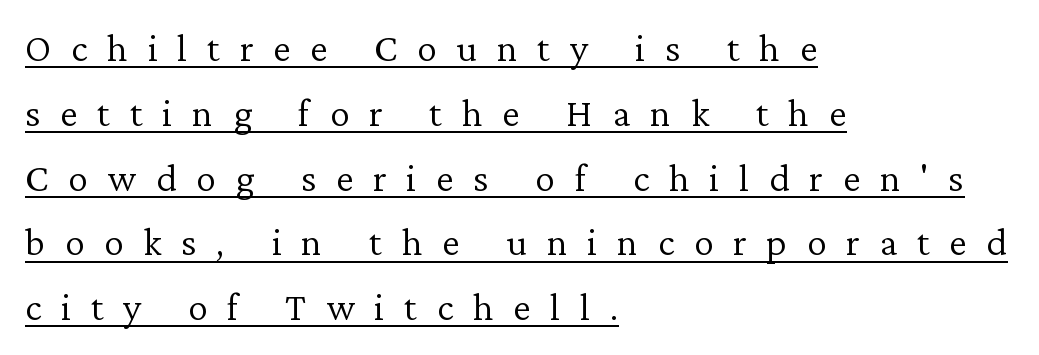
{"serif": "yes", "italic": "no", "bold": "no", "weight": "light", "width": "normal", "stroke_contrast": "low", "x_height": "medium", "monospaced": "no", "underline": "yes", "align": "left", "line_spacing": "normal", "line_spacing_ratio": 1.62, "letter_spacing": "wide", "letter_spacing_em": 0.49, "glyph_px": 40}
